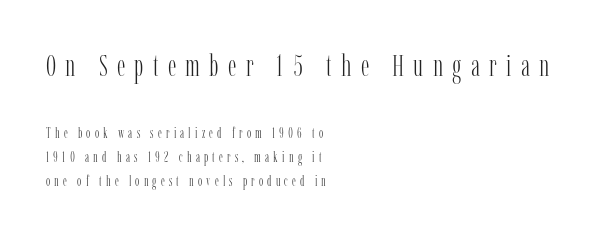
The image shows 31 px light, condensed serif type, upright; set left-aligned, line spacing 1.71x, unusually wide letter spacing (+0.3 em), not underlined; the first (top) block is 2.21x larger; low stroke contrast and a medium x-height.
